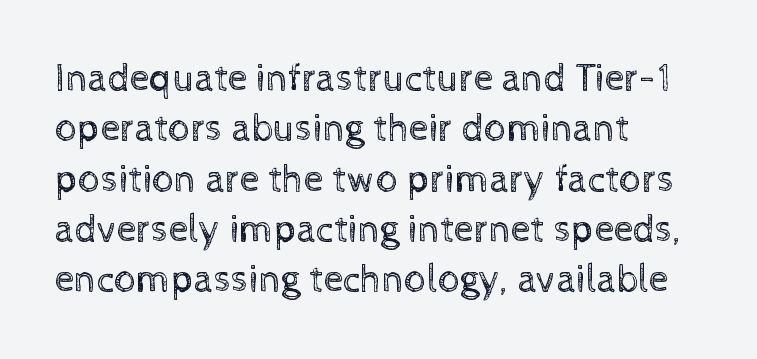
Q: Is the text bold? A: No.
Q: Is the text italic (slanted)? A: No, it is upright.
Q: Is the text underlined? A: No.
Q: How is the paragraph aligned? A: Left-aligned.
Q: Is the spacing between letters normal or unusually wide? A: Normal.
Q: Is the spacing between lines tight, normal or loose? A: Normal.
Q: Width (condensed, normal, or wide)? A: Normal.
Q: x-height? A: Medium.
Q: Monospaced? A: No.
